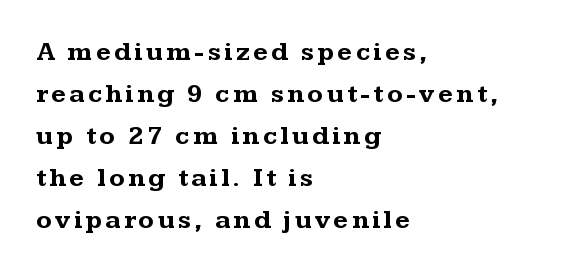
{"italic": "no", "bold": "yes", "underline": "no", "align": "left", "line_spacing": "normal", "line_spacing_ratio": 1.62, "glyph_px": 26}
